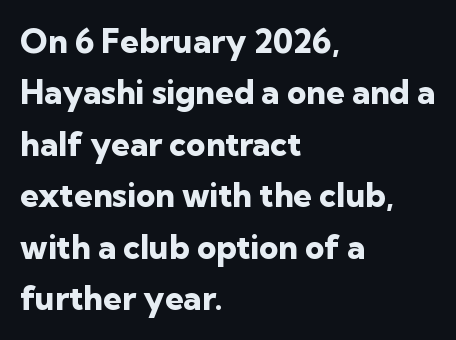
The face used here has the dense, thick strokes of a bold. The rendering uses natural spacing where letterforms have individual widths. The ragged edge is on the right, which tells us the setting is flush left. Observe the absence of serifs on each vertical stroke in this sample.
